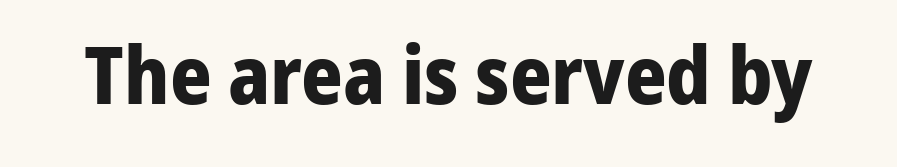
Q: Is the text bold? A: Yes.
Q: Is the text italic (slanted)? A: No, it is upright.
Q: Is the typeface a serif or a sans-serif typeface? A: Sans-serif.
Q: Is the text underlined? A: No.
Q: Is the spacing between letters normal or unusually wide? A: Normal.
Q: Width (condensed, normal, or wide)? A: Normal.
Q: Stroke contrast? A: Low.
Q: x-height? A: Medium.
Q: Monospaced? A: No.
